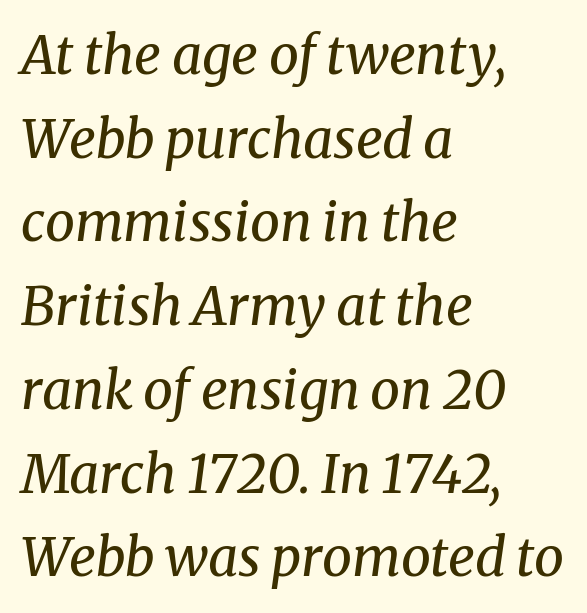
Nothing unusual about the tracking: characters are spaced as the font intends. Students, observe: this is what conventionally led text looks like. Decoration check: the copy has no underline. This is oblique type, the kind used for emphasis or titles.
